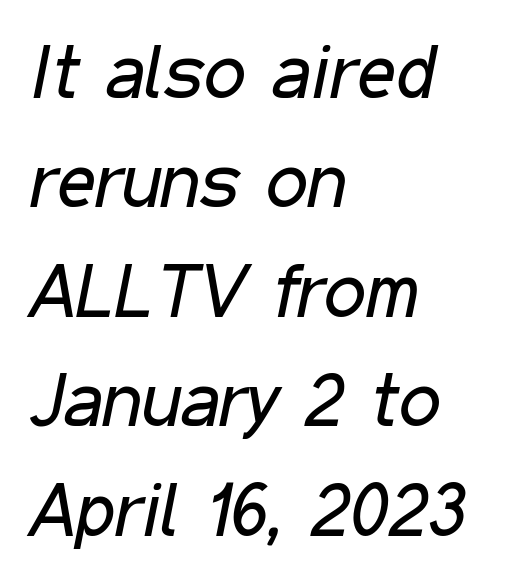
{"italic": "yes", "lean": "right", "slant_degrees": 11, "bold": "no", "weight": "regular", "width": "condensed", "stroke_contrast": "low", "x_height": "medium", "monospaced": "no", "underline": "no", "align": "left", "line_spacing": "normal", "line_spacing_ratio": 1.46, "letter_spacing": "normal", "letter_spacing_em": 0.0, "glyph_px": 75}
